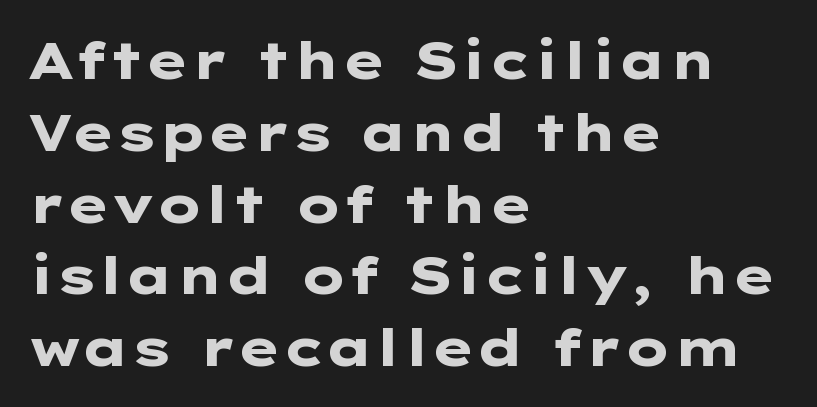
These lines were composed using upright roman letters. Horizontally, the lines are justified to the leading edge only. The glyphs in this specimen are sans serif. A clean baseline with only descenders dipping below it. In terms of leading, this rendering sits right in the middle.
